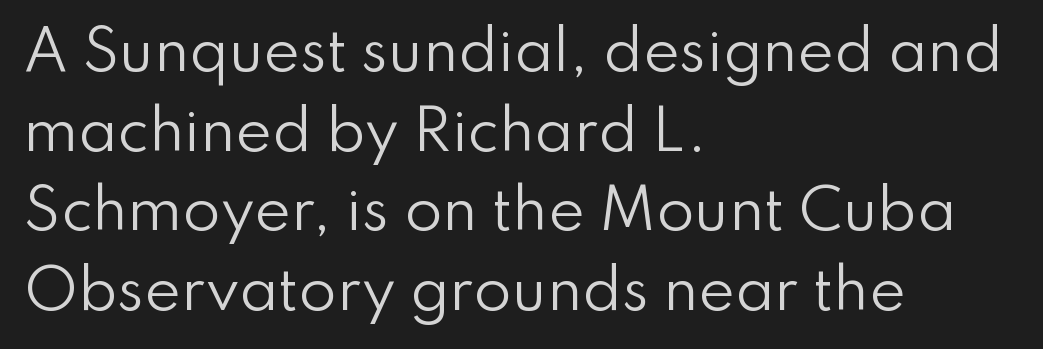
Q: Is the text bold? A: No.
Q: Is the text italic (slanted)? A: No, it is upright.
Q: Is the typeface a serif or a sans-serif typeface? A: Sans-serif.
Q: Is the text underlined? A: No.
Q: How is the paragraph aligned? A: Left-aligned.
Q: Is the spacing between letters normal or unusually wide? A: Normal.
Q: Is the spacing between lines tight, normal or loose? A: Normal.
Q: Width (condensed, normal, or wide)? A: Normal.
Q: Stroke contrast? A: Low.
Q: x-height? A: Small.
Q: Monospaced? A: No.
